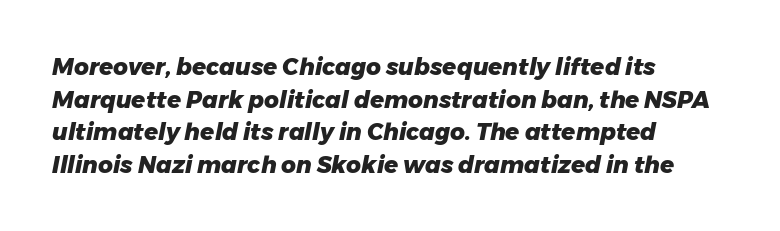
The image shows 23 px bold type, italic (leaning right); set left-aligned, normal line spacing (1.42x), normal letter spacing, not underlined.
